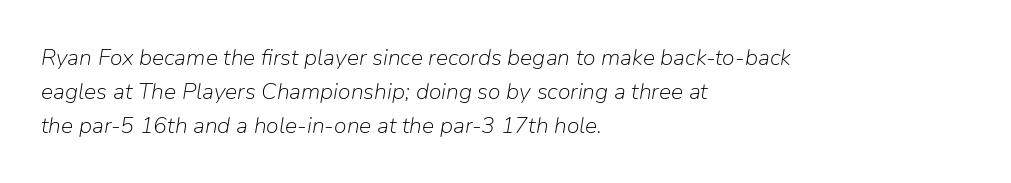
How are the letters spaced? Ordinarily, with no added tracking. Just letters on the line, the space beneath them empty. The cut favours lightness, reaching ordinary text weight at its darkest. Left-aligned paragraph, ragged on the right. The lines sit at an ordinary, default distance from one another. The face used here has a pronounced slope to its letters.
